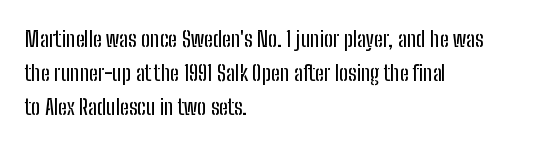
Students, observe: this is what conventionally led text looks like. This sample uses an upright cut, with every glyph sitting square on the baseline. A clean baseline with only descenders dipping below it. Each word holds together tightly as a unit, with standard inter-letter gaps.
